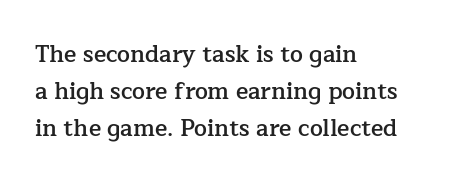
Line starts are locked; line ends wander. Quick note: underline off. Is the letter spacing exaggerated? No — it looks like the ordinary default. The typography opts for an upright posture over an oblique one. Normally led — the rows are evenly, conventionally spaced. Slightly chunky letters — semibold, I'd say, not full bold.
